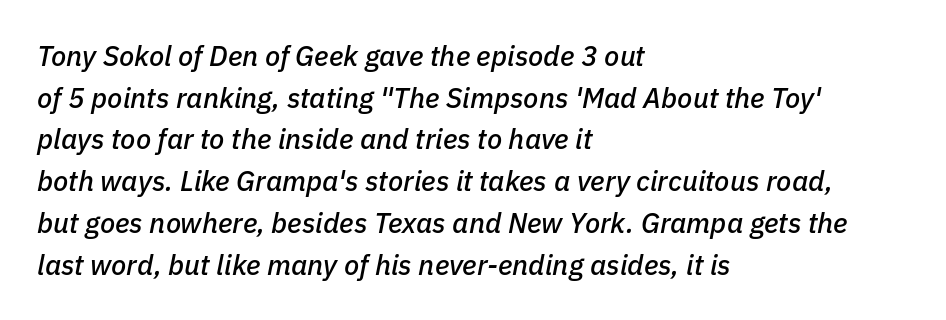
{"italic": "yes", "lean": "right", "slant_degrees": 11, "width": "normal", "stroke_contrast": "low", "x_height": "medium", "monospaced": "no", "underline": "no", "align": "left", "line_spacing": "normal", "line_spacing_ratio": 1.49, "letter_spacing": "normal", "letter_spacing_em": 0.0, "glyph_px": 28}
